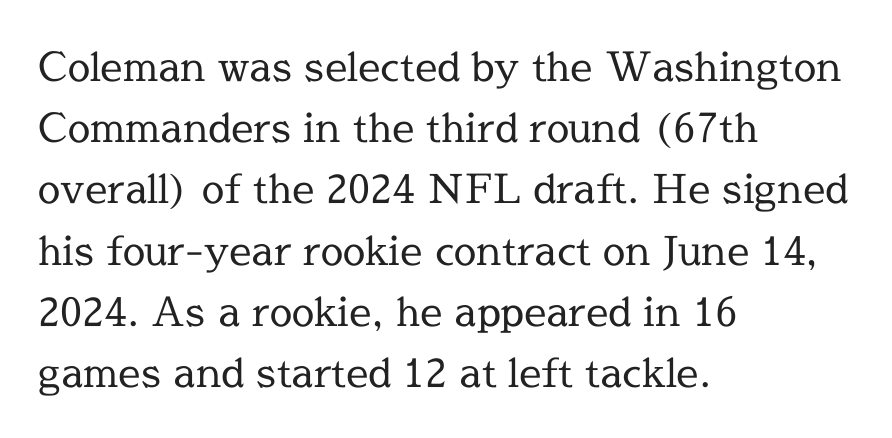
A classic flush-left, rag-right setting is used for this passage. Looks like regular typesetting: each glyph gets only the width it needs. Each word holds together tightly as a unit, with standard inter-letter gaps. The glyphs in this specimen are seriffed. Line spacing here is normal.
